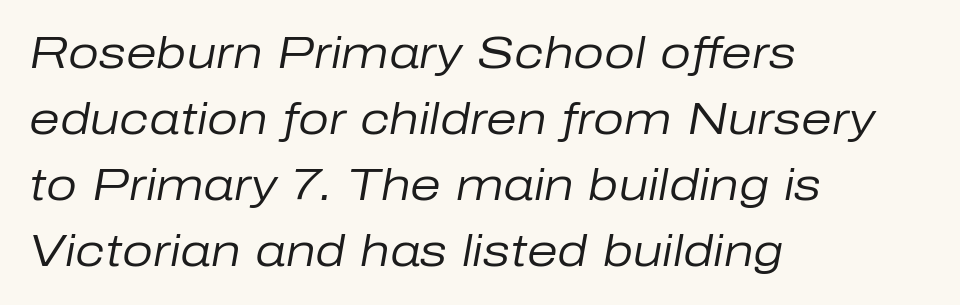
Decoration check: the copy has no underline. Vertical spacing — default. Look at the tracking — it's just the regular setting, nothing added. Note the varied advance widths — an 'i' is clearly narrower than an 'm'. Left-aligned paragraph, ragged on the right.
